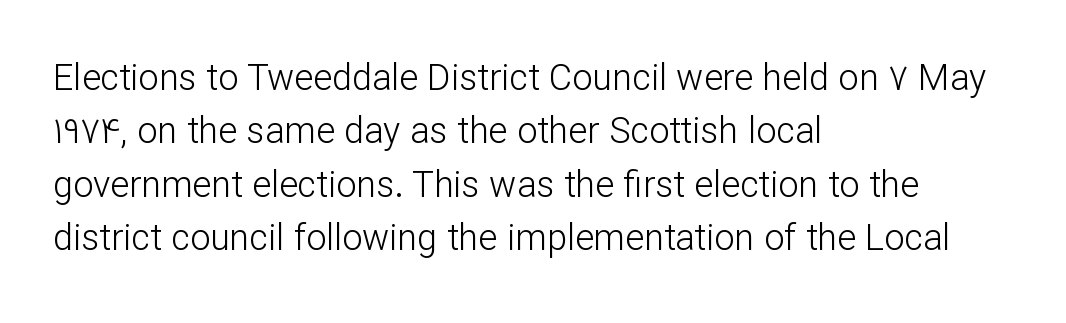
{"serif": "no", "italic": "no", "bold": "no", "weight": "light", "width": "normal", "stroke_contrast": "low", "x_height": "medium", "monospaced": "no", "underline": "no", "align": "left", "line_spacing": "normal", "line_spacing_ratio": 1.48, "letter_spacing": "normal", "letter_spacing_em": 0.0, "glyph_px": 36}
